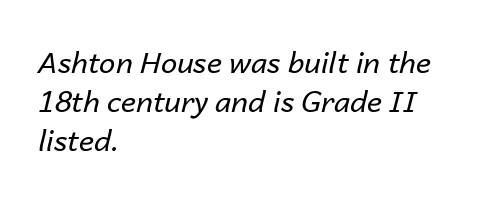
{"italic": "yes", "lean": "right", "slant_degrees": 14, "bold": "no", "weight": "regular", "width": "normal", "stroke_contrast": "low", "x_height": "medium", "monospaced": "no", "underline": "no", "align": "left", "line_spacing": "normal", "line_spacing_ratio": 1.35, "letter_spacing": "normal", "letter_spacing_em": 0.0, "glyph_px": 29}
